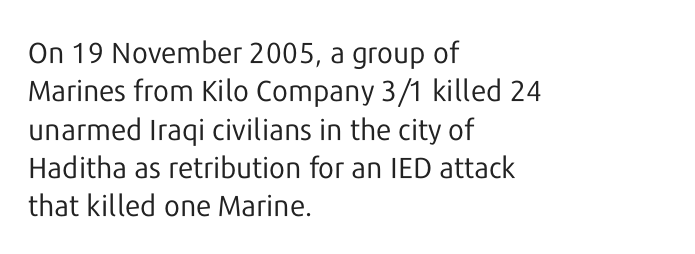
{"serif": "no", "italic": "no", "bold": "no", "weight": "regular", "width": "normal", "stroke_contrast": "low", "x_height": "medium", "monospaced": "no", "underline": "no", "align": "left", "line_spacing": "normal", "line_spacing_ratio": 1.32, "letter_spacing": "normal", "letter_spacing_em": 0.0, "glyph_px": 29}
